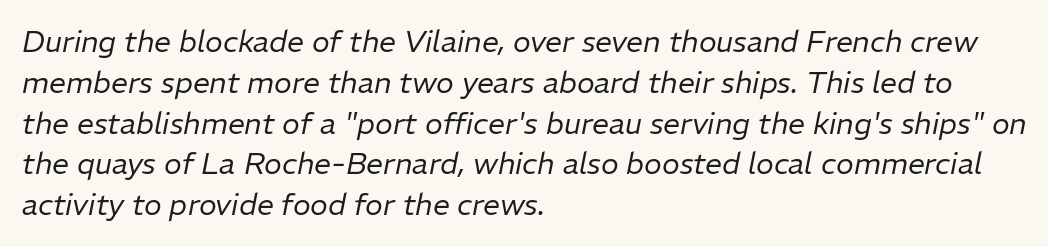
{"italic": "yes", "lean": "right", "slant_degrees": 11, "bold": "no", "weight": "regular", "width": "normal", "stroke_contrast": "low", "x_height": "medium", "monospaced": "no", "underline": "no", "align": "left", "line_spacing": "normal", "line_spacing_ratio": 1.36, "letter_spacing": "normal", "letter_spacing_em": 0.0, "glyph_px": 30}
